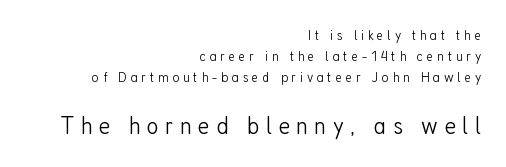
The image shows 26 px text type, upright; set right-aligned, normal line spacing (1.39x), unusually wide letter spacing (+0.25 em), not underlined; the second (bottom) block is 1.73x larger.
